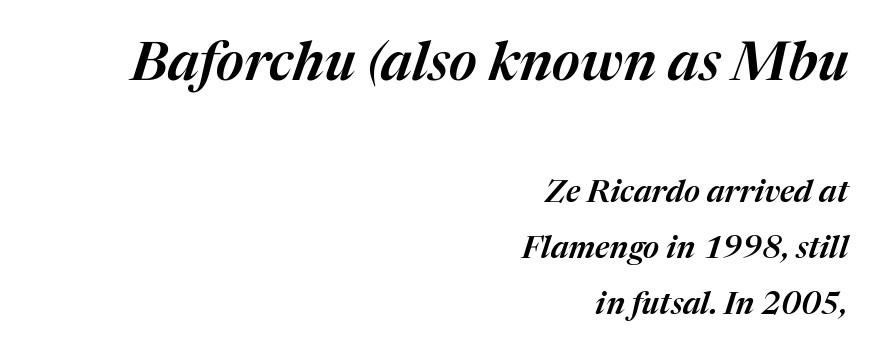
The typesetter chose a ragged-left arrangement here. Words float on clear page, feet unadorned. Caption: standard tracking, unaltered. Do the characters align in a grid? No, the font is proportional.
